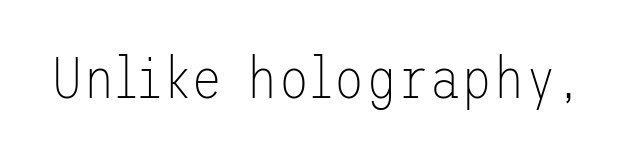
Each letter's strokes conclude bluntly, with no projecting serifs. Compared with a typical body face, this is equally light or lighter still. There is no visible air inserted between adjacent glyphs. Descender tails drop into unmarked territory. In terms of posture, this sample is upright.
